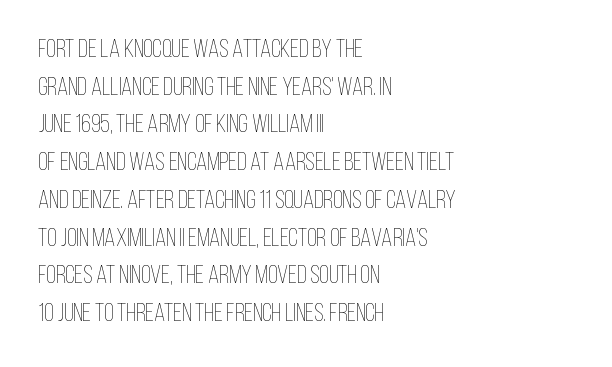
Q: Is the text bold? A: No.
Q: Is the text italic (slanted)? A: No, it is upright.
Q: Is the text underlined? A: No.
Q: How is the paragraph aligned? A: Left-aligned.
Q: Is the spacing between letters normal or unusually wide? A: Normal.
Q: Is the spacing between lines tight, normal or loose? A: Normal.
